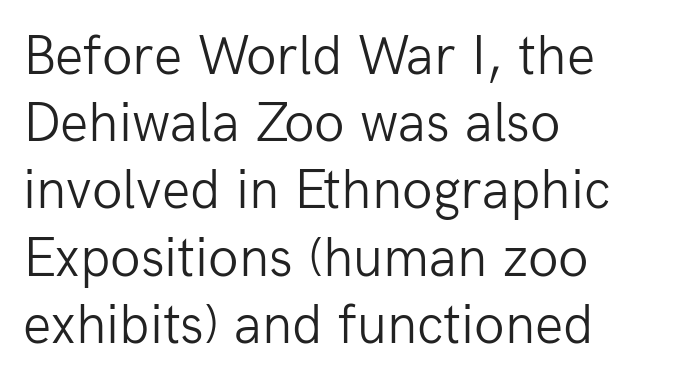
The image shows 56 px light sans-serif type, upright; set left-aligned, line spacing 1.2x, normal letter spacing, not underlined; low stroke contrast and a medium x-height.
